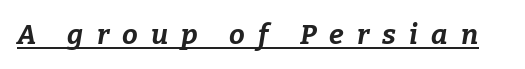
The image shows 28 px bold type, italic (leaning right); set unusually wide letter spacing (+0.47 em), underlined; low stroke contrast and a medium x-height.
